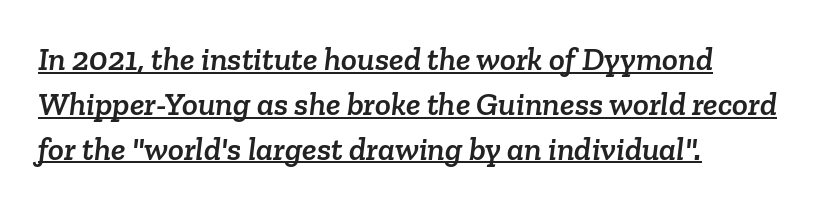
Q: Is the typeface a serif or a sans-serif typeface? A: Serif.
Q: Is the text underlined? A: Yes.
Q: How is the paragraph aligned? A: Left-aligned.
Q: Is the spacing between letters normal or unusually wide? A: Normal.
Q: Is the spacing between lines tight, normal or loose? A: Normal.
Q: Width (condensed, normal, or wide)? A: Normal.
Q: Stroke contrast? A: Low.
Q: x-height? A: Medium.
Q: Monospaced? A: No.
